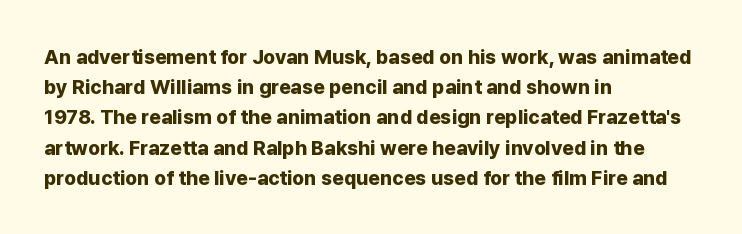
The image shows 20 px bold type, upright; set left-aligned, normal line spacing (1.51x), normal letter spacing, not underlined.
